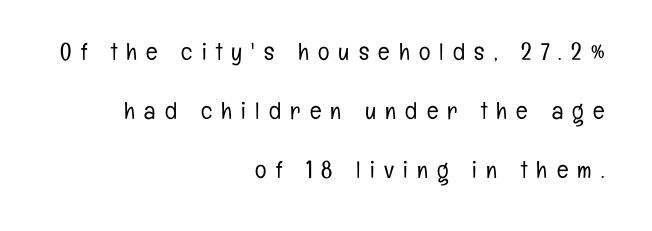
The ragged edge is on the left, which tells us the setting is flush right. Honestly, there is no underline to notice here at all. The cut favours lightness, reaching ordinary text weight at its darkest. Widely set lines give the paragraph a tall, airy silhouette. The font's upright variant was chosen for this text.
